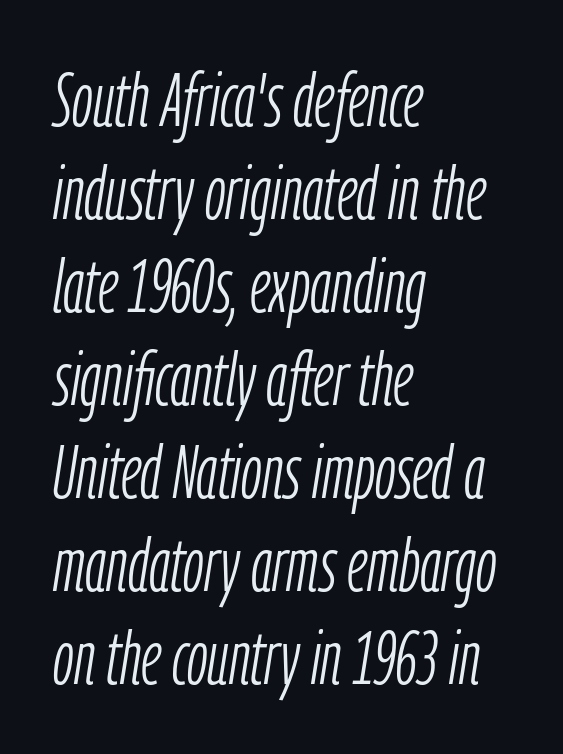
Q: Is the text bold? A: No.
Q: Is the text italic (slanted)? A: Yes, it leans right by about 9 degrees.
Q: Is the text underlined? A: No.
Q: How is the paragraph aligned? A: Left-aligned.
Q: Is the spacing between letters normal or unusually wide? A: Normal.
Q: Width (condensed, normal, or wide)? A: Condensed.
Q: Stroke contrast? A: Low.
Q: x-height? A: Medium.
Q: Monospaced? A: No.
